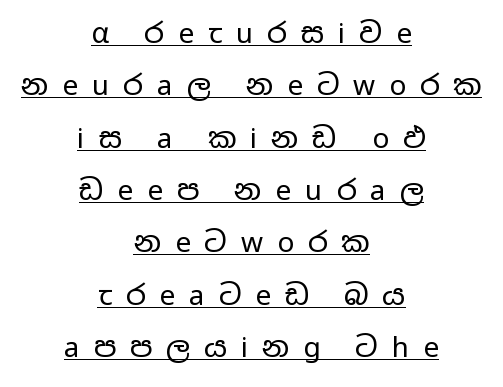
Caption: multi-line text, centered on the measure. The face used here is rendered with a markedly widened letterfit. Students, observe the line beneath the letters — that is underlining. Summary of weight: not heavy and not bold. Classification — sans serif.
